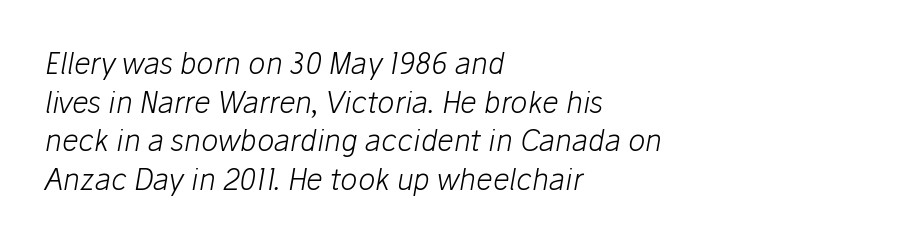
Is the block centered? No — it sits flush against the left margin. This sample uses an oblique cut, with every glyph tilted off the vertical. Horizontal bands of white between lines are of average thickness. Is this a fixed-width face? No — the glyphs have proportional, varying widths.
